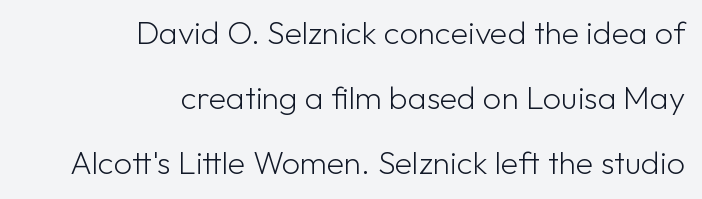
{"serif": "no", "italic": "no", "bold": "no", "weight": "light", "width": "normal", "stroke_contrast": "low", "x_height": "medium", "monospaced": "no", "underline": "no", "align": "right", "line_spacing": "loose", "line_spacing_ratio": 2.03, "letter_spacing": "normal", "letter_spacing_em": 0.0, "glyph_px": 32}
